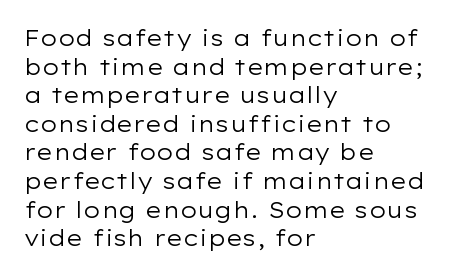
Check the space under the baseline: it is left empty. Characters follow at the spacing the type designer built in. These glyphs show unthickened strokes, regular width or finer. This is the regular roman posture of the typeface. A typesetter would call this leading conventional body-copy spacing. The compositor pushed each line to the left boundary.
